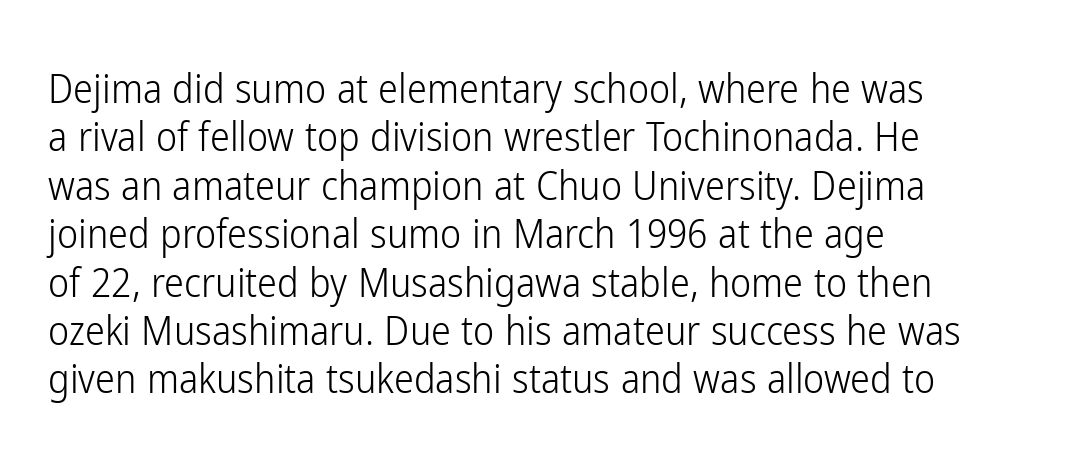
The font sits on the lighter half of the weight spectrum, regular included. This sample uses plain, unmodified letter spacing. These lines are rendered in a variable-pitch font. This rendering features lettering with no underline.
